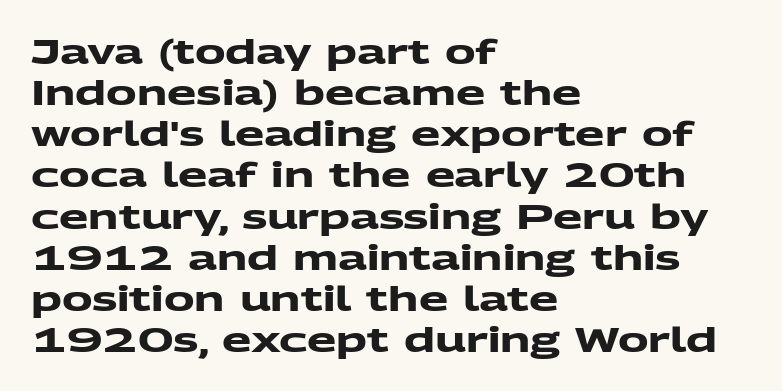
Does the weight exceed regular? Yes, all the way to bold. A typesetter would call this proportional, since set widths differ per character. A typesetter would call this zero additional tracking. Classification — sans serif. Notice how the passage keeps a crisp vertical edge on the left only.
